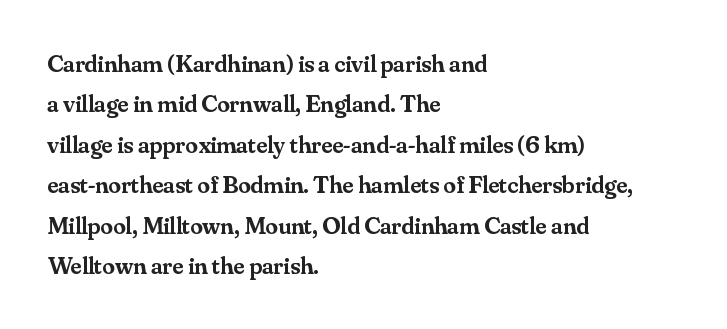
{"italic": "no", "bold": "semi", "underline": "no", "align": "left", "line_spacing": "normal", "line_spacing_ratio": 1.62, "letter_spacing": "normal", "letter_spacing_em": 0.0, "glyph_px": 25}
